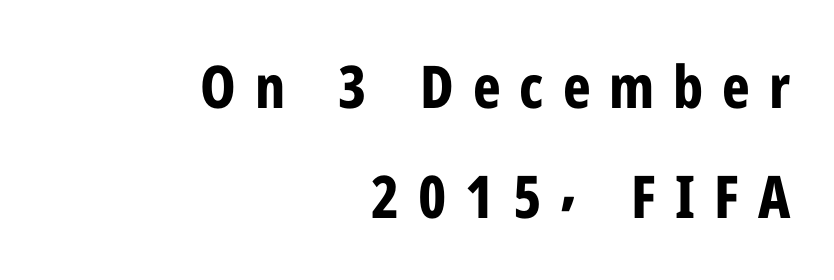
As a designer I'd log this as weight 700, bold. Ascenders rise straight up at ninety degrees. A clean baseline with only descenders dipping below it. Character widths vary here, with narrow letters taking less room than wide ones.
